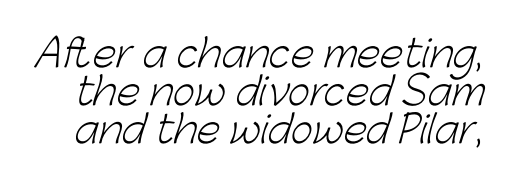
Q: Is the text bold? A: No.
Q: Is the typeface a serif or a sans-serif typeface? A: Sans-serif.
Q: Is the text underlined? A: No.
Q: Is the spacing between letters normal or unusually wide? A: Normal.
Q: Is the spacing between lines tight, normal or loose? A: Tight.
Q: Width (condensed, normal, or wide)? A: Normal.
Q: Stroke contrast? A: Low.
Q: x-height? A: Medium.
Q: Monospaced? A: No.
